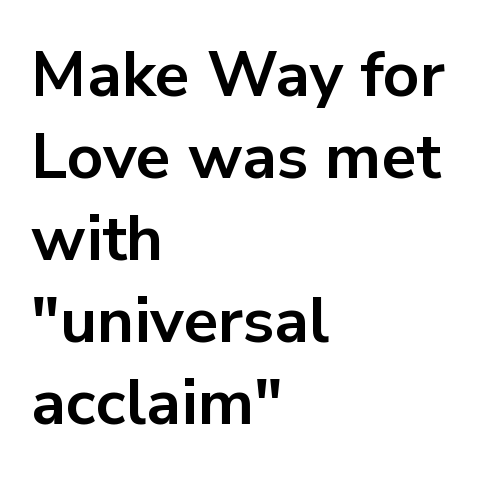
The image shows 64 px bold sans-serif type, upright; set left-aligned, normal line spacing (1.28x), normal letter spacing, not underlined; low stroke contrast and a medium x-height.
